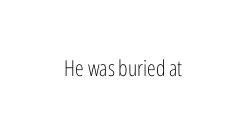
{"italic": "no", "bold": "no", "underline": "no", "letter_spacing": "normal", "letter_spacing_em": 0.0, "glyph_px": 22}
